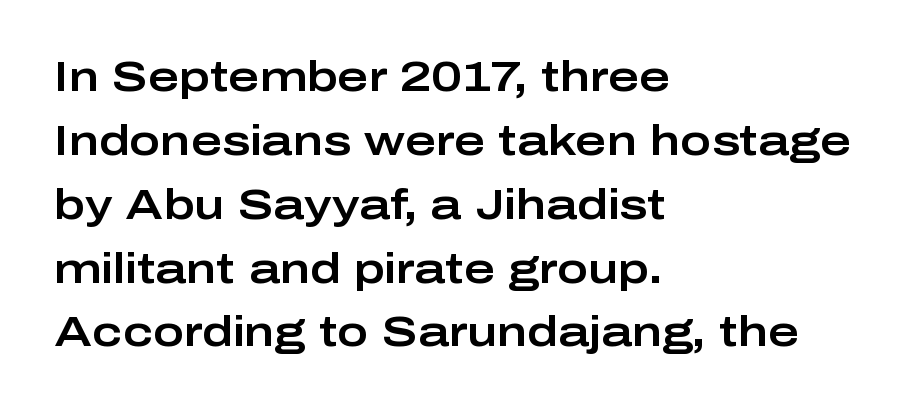
The image shows 42 px wide sans-serif type, upright; set left-aligned, normal line spacing (1.52x), normal letter spacing, not underlined; low stroke contrast and a medium x-height.
